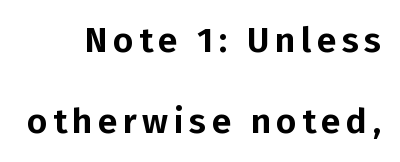
{"serif": "no", "italic": "no", "width": "normal", "stroke_contrast": "low", "x_height": "medium", "monospaced": "no", "underline": "no", "line_spacing": "loose", "line_spacing_ratio": 2.31, "glyph_px": 35}
